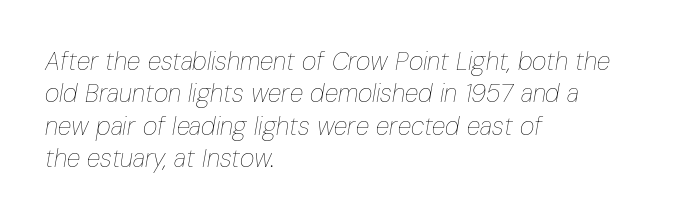
The image shows 25 px text type, italic (leaning right); set left-aligned, normal line spacing (1.3x), normal letter spacing, not underlined.
